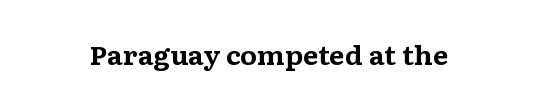
The image shows 25 px bold type, upright; set normal letter spacing, not underlined.
